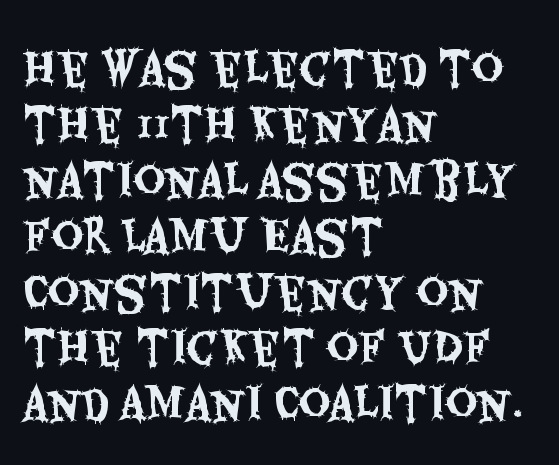
{"serif": "no", "italic": "no", "width": "condensed", "stroke_contrast": "medium", "x_height": "large", "monospaced": "no", "underline": "no", "align": "left", "line_spacing": "normal", "line_spacing_ratio": 1.27, "letter_spacing": "normal", "letter_spacing_em": 0.0, "glyph_px": 44}
